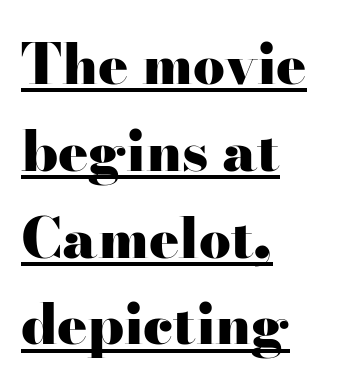
Varying glyph widths throughout — classic text-font behaviour. Every stem runs plumb, perpendicular to the baseline. The text block is weighted toward the left margin, trailing off unevenly rightward. No extra tracking has been applied to these lines. Looks like someone drew a line under every word here.
